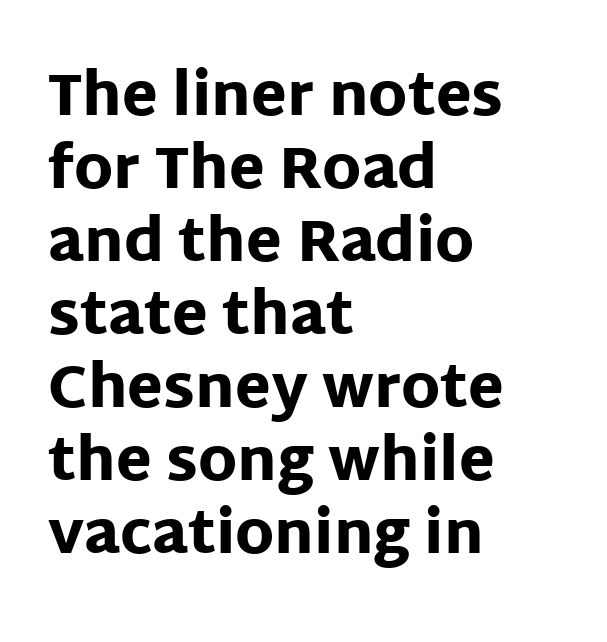
The image shows 58 px heavy sans-serif type, upright; set left-aligned, normal line spacing (1.26x), normal letter spacing, not underlined; low stroke contrast and a large x-height.
